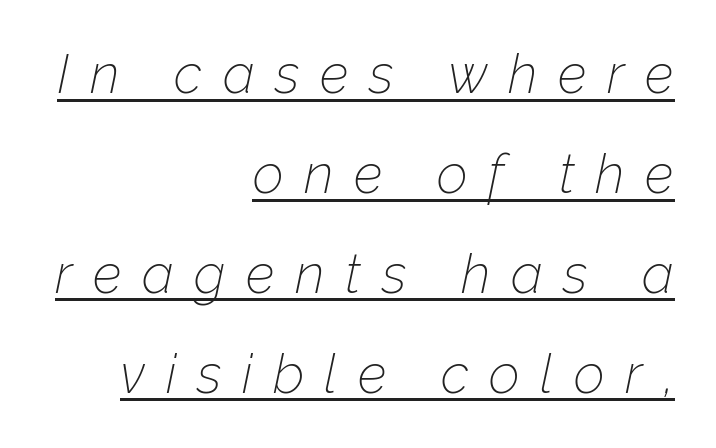
The image shows 54 px thin type, italic (leaning right); set right-aligned, line spacing 1.85x, unusually wide letter spacing (+0.38 em), underlined; low stroke contrast and a medium x-height.
